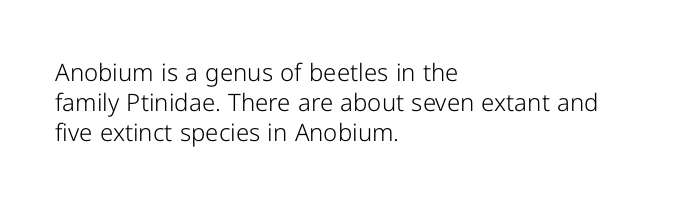
Q: Is the text bold? A: No.
Q: Is the text italic (slanted)? A: No, it is upright.
Q: Is the text underlined? A: No.
Q: How is the paragraph aligned? A: Left-aligned.
Q: Is the spacing between letters normal or unusually wide? A: Normal.
